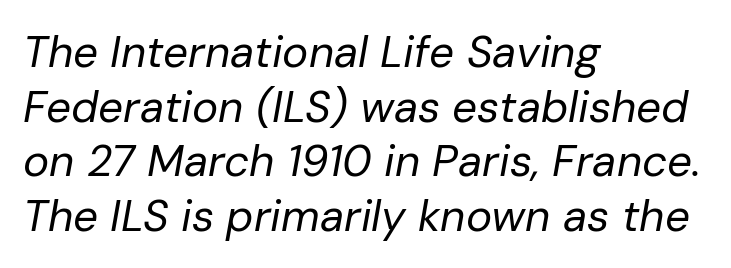
Q: Is the text bold? A: No.
Q: Is the text italic (slanted)? A: Yes, it leans right by about 10 degrees.
Q: Is the text underlined? A: No.
Q: How is the paragraph aligned? A: Left-aligned.
Q: Is the spacing between letters normal or unusually wide? A: Normal.
Q: Width (condensed, normal, or wide)? A: Normal.
Q: Stroke contrast? A: Low.
Q: x-height? A: Medium.
Q: Monospaced? A: No.
